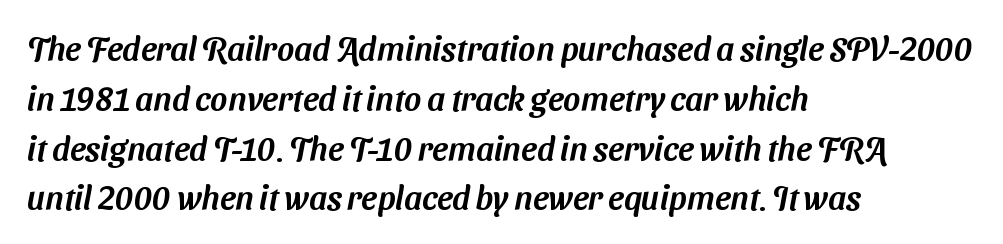
Q: Is the typeface a serif or a sans-serif typeface? A: Sans-serif.
Q: Is the text underlined? A: No.
Q: How is the paragraph aligned? A: Left-aligned.
Q: Is the spacing between letters normal or unusually wide? A: Normal.
Q: Is the spacing between lines tight, normal or loose? A: Normal.
Q: Width (condensed, normal, or wide)? A: Normal.
Q: Stroke contrast? A: Medium.
Q: x-height? A: Medium.
Q: Monospaced? A: No.
